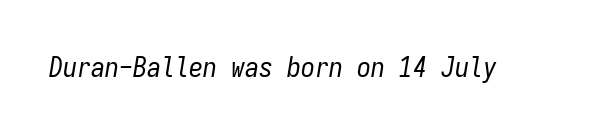
Q: Is the text bold? A: No.
Q: Is the text italic (slanted)? A: Yes, it leans right by about 9 degrees.
Q: Is the text underlined? A: No.
Q: Is the spacing between letters normal or unusually wide? A: Normal.
Q: Width (condensed, normal, or wide)? A: Condensed.
Q: Stroke contrast? A: Low.
Q: x-height? A: Medium.
Q: Monospaced? A: Yes.
